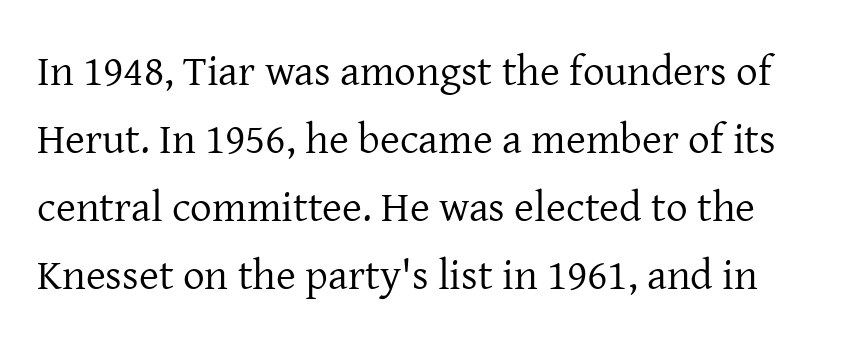
The image shows 43 px regular-weight serif type, upright; set normal line spacing (1.58x), normal letter spacing, not underlined; low stroke contrast and a medium x-height.
